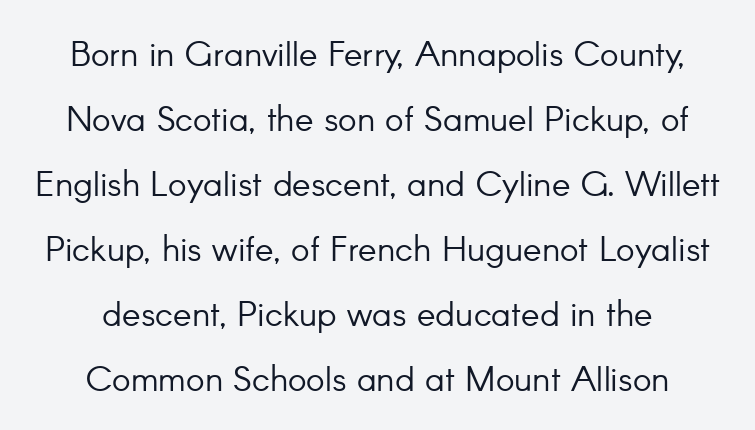
The image shows 35 px light sans-serif type, upright; set centered, line spacing 1.86x, normal letter spacing, not underlined; low stroke contrast and a small x-height.
